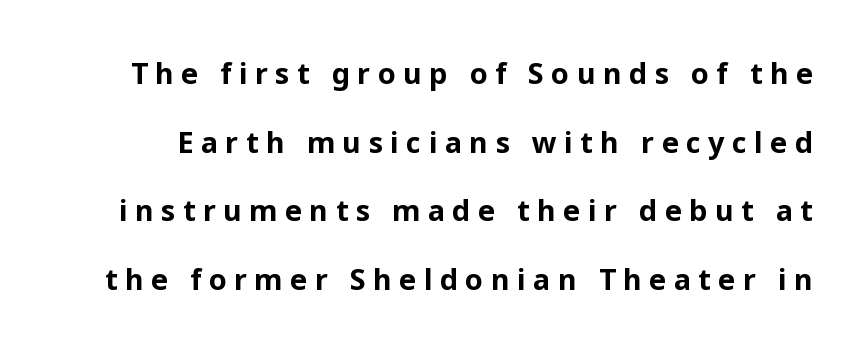
Q: Is the text bold? A: Yes.
Q: Is the text italic (slanted)? A: No, it is upright.
Q: Is the typeface a serif or a sans-serif typeface? A: Sans-serif.
Q: Is the text underlined? A: No.
Q: Is the spacing between letters normal or unusually wide? A: Unusually wide.
Q: Is the spacing between lines tight, normal or loose? A: Loose.
Q: Width (condensed, normal, or wide)? A: Normal.
Q: Stroke contrast? A: Low.
Q: x-height? A: Medium.
Q: Monospaced? A: No.
